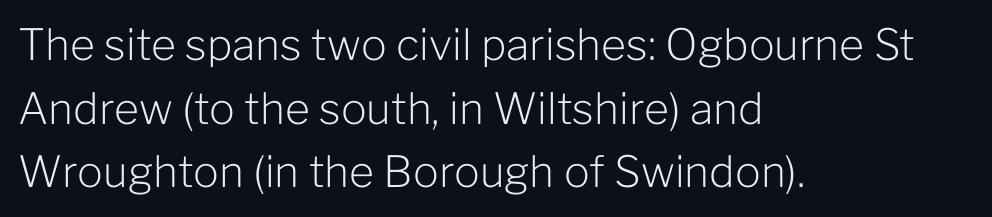
The image shows 43 px light sans-serif type, upright; set left-aligned, normal line spacing (1.48x), normal letter spacing, not underlined; low stroke contrast and a medium x-height.
